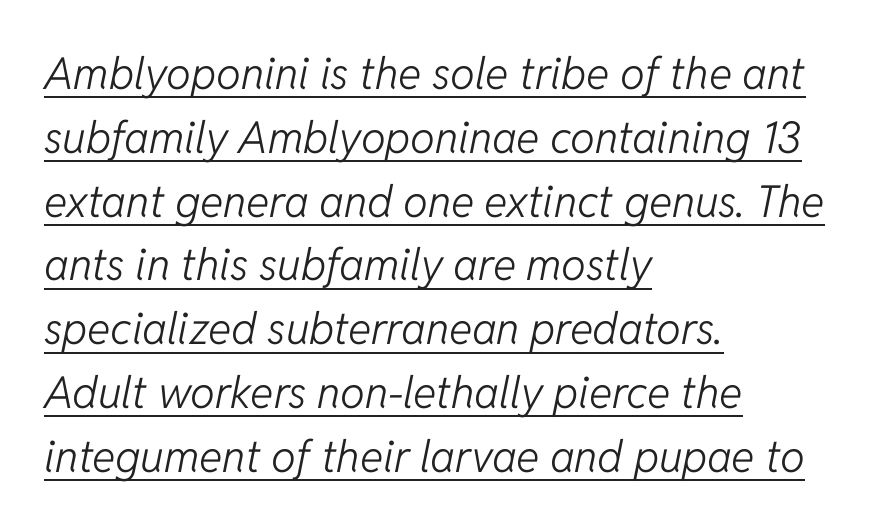
The rendering keeps characters at their native spacing. The characters are drawn with everyday or finer stroke widths. Slanted lettering throughout. Reading down the block, your eye returns to a fixed left position each line. Is this a fixed-width face? No — the glyphs have proportional, varying widths.
